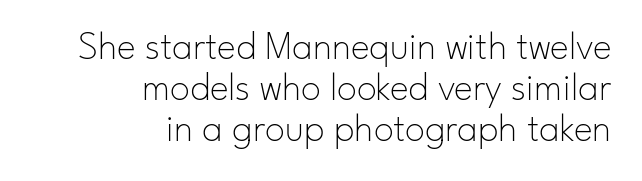
The image shows 40 px thin sans-serif type, upright; set right-aligned, tight line spacing (1.02x), normal letter spacing, not underlined; low stroke contrast and a small x-height.
